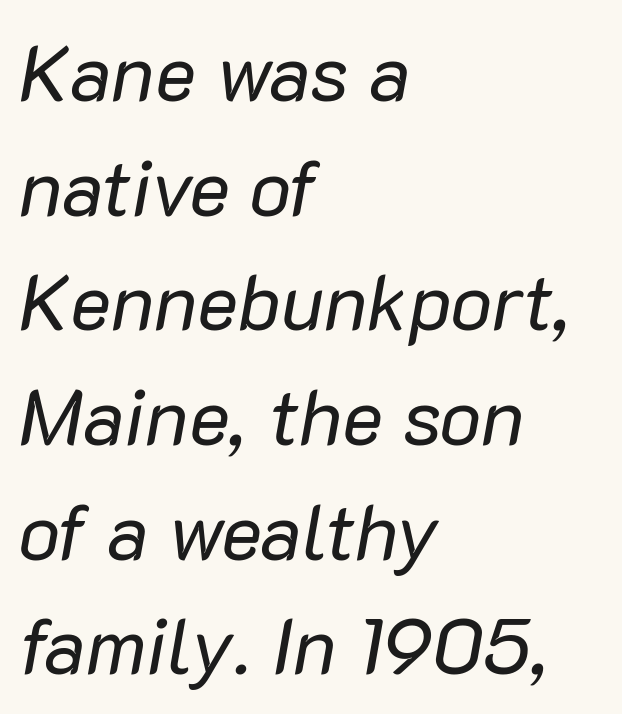
Q: Is the text bold? A: No.
Q: Is the text italic (slanted)? A: Yes, it leans right by about 10 degrees.
Q: Is the text underlined? A: No.
Q: How is the paragraph aligned? A: Left-aligned.
Q: Is the spacing between letters normal or unusually wide? A: Normal.
Q: Is the spacing between lines tight, normal or loose? A: Normal.
Q: Width (condensed, normal, or wide)? A: Normal.
Q: Stroke contrast? A: Low.
Q: x-height? A: Medium.
Q: Monospaced? A: No.
